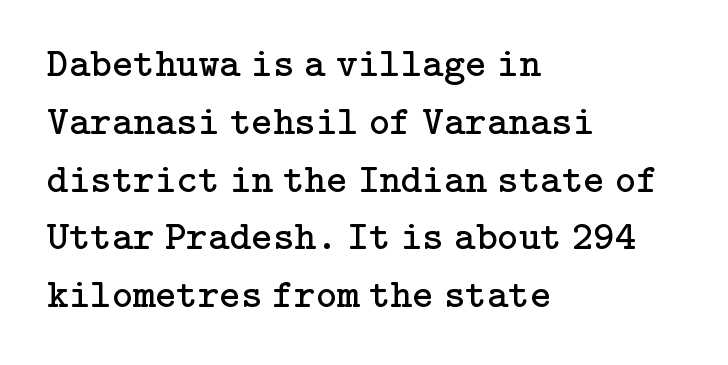
Q: Is the text bold? A: No.
Q: Is the text italic (slanted)? A: No, it is upright.
Q: Is the typeface a serif or a sans-serif typeface? A: Serif.
Q: Is the text underlined? A: No.
Q: How is the paragraph aligned? A: Left-aligned.
Q: Is the spacing between letters normal or unusually wide? A: Normal.
Q: Is the spacing between lines tight, normal or loose? A: Normal.
Q: Width (condensed, normal, or wide)? A: Normal.
Q: Stroke contrast? A: Low.
Q: x-height? A: Medium.
